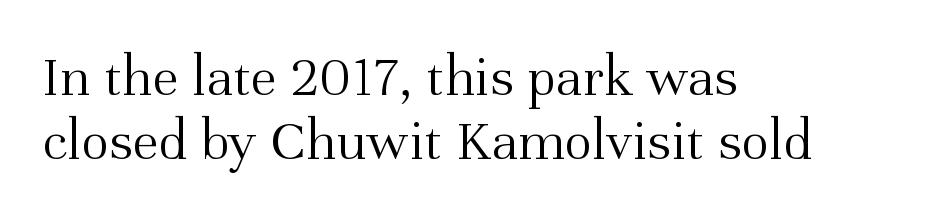
{"serif": "yes", "italic": "no", "bold": "no", "weight": "light", "width": "normal", "stroke_contrast": "medium", "x_height": "medium", "monospaced": "no", "underline": "no", "align": "left", "line_spacing": "tight", "line_spacing_ratio": 1.09, "letter_spacing": "normal", "letter_spacing_em": 0.0, "glyph_px": 59}
